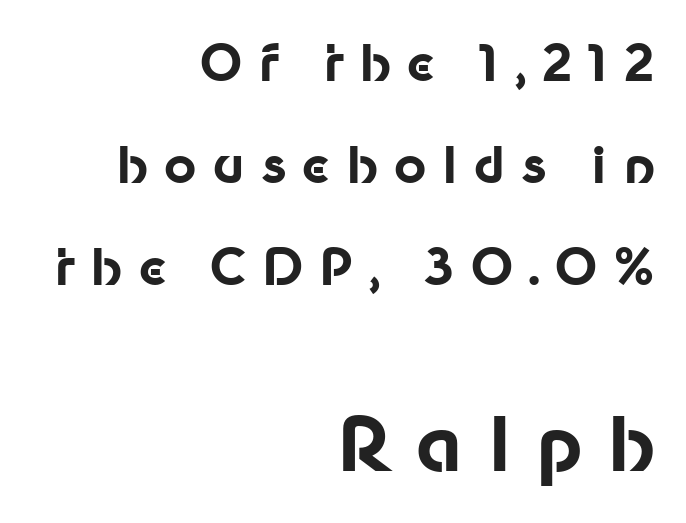
Does the weight exceed regular? Yes, all the way to bold. Reading down the block, your eye finds every line finishing at a fixed right position. Block two is the big one; block one sits smaller above it. Clear beneath every line of the passage.
